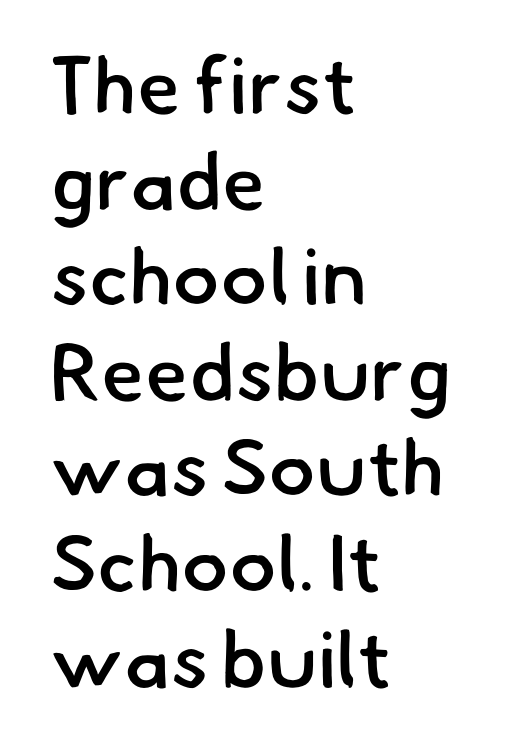
Q: Is the text bold? A: Semi-bold.
Q: Is the typeface a serif or a sans-serif typeface? A: Sans-serif.
Q: Is the text underlined? A: No.
Q: How is the paragraph aligned? A: Left-aligned.
Q: Is the spacing between letters normal or unusually wide? A: Normal.
Q: Width (condensed, normal, or wide)? A: Normal.
Q: Stroke contrast? A: Low.
Q: x-height? A: Small.
Q: Monospaced? A: No.
